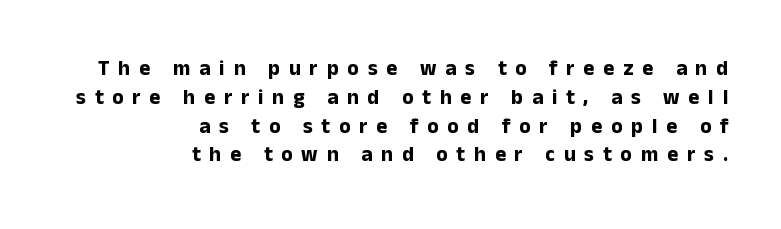
{"italic": "no", "bold": "yes", "underline": "no", "align": "right", "line_spacing": "normal", "line_spacing_ratio": 1.37, "letter_spacing": "wide", "letter_spacing_em": 0.42, "glyph_px": 21}
